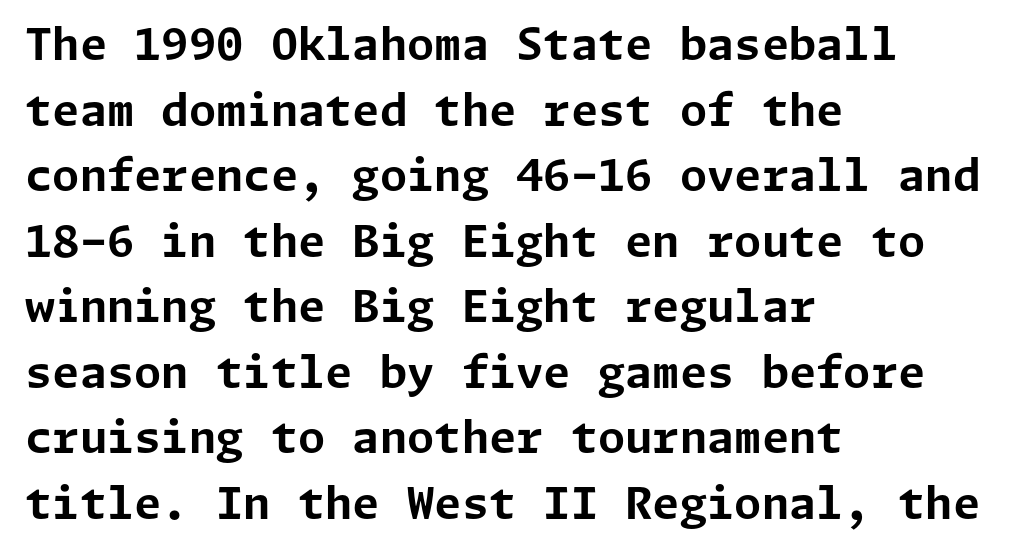
{"serif": "no", "italic": "no", "bold": "yes", "weight": "bold", "width": "normal", "stroke_contrast": "low", "x_height": "medium", "underline": "no", "align": "left", "line_spacing": "normal", "line_spacing_ratio": 1.49, "letter_spacing": "normal", "letter_spacing_em": 0.0, "glyph_px": 44}
